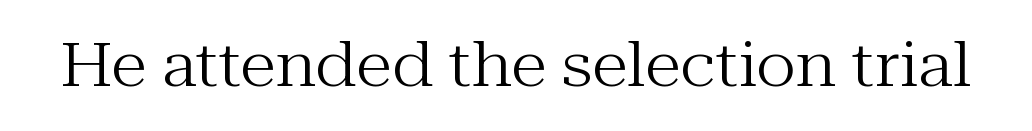
Q: Is the text bold? A: No.
Q: Is the text italic (slanted)? A: No, it is upright.
Q: Is the typeface a serif or a sans-serif typeface? A: Serif.
Q: Is the text underlined? A: No.
Q: Is the spacing between letters normal or unusually wide? A: Normal.
Q: Width (condensed, normal, or wide)? A: Normal.
Q: Stroke contrast? A: Medium.
Q: x-height? A: Medium.
Q: Monospaced? A: No.
